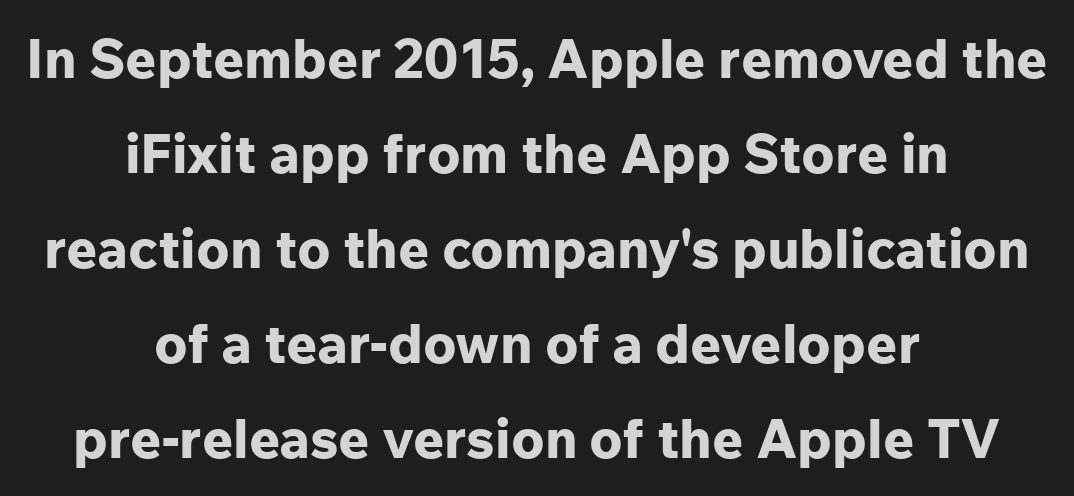
{"serif": "no", "italic": "no", "bold": "yes", "weight": "bold", "width": "normal", "stroke_contrast": "low", "x_height": "medium", "monospaced": "no", "underline": "no", "align": "center", "line_spacing_ratio": 1.76, "letter_spacing": "normal", "letter_spacing_em": 0.0, "glyph_px": 54}
